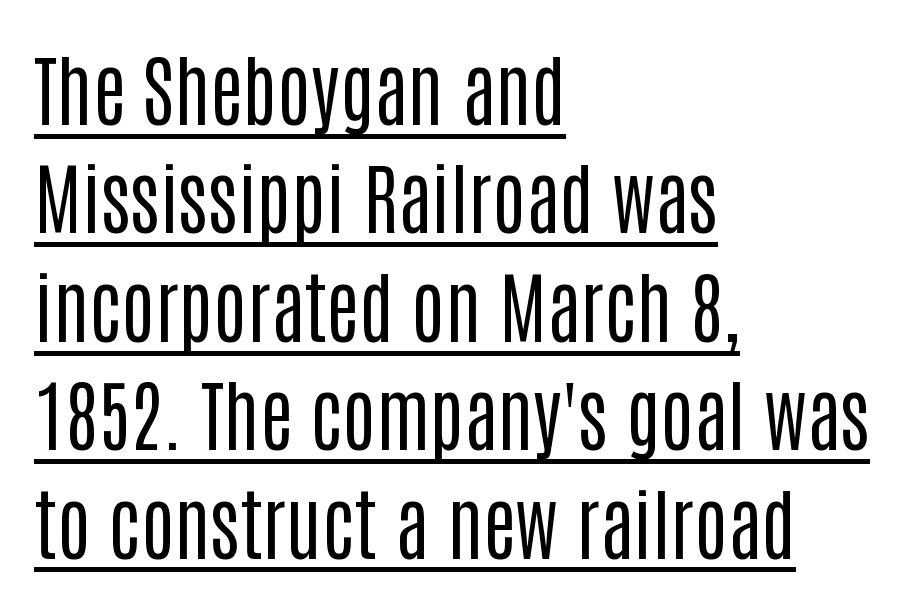
Q: Is the text bold? A: No.
Q: Is the text italic (slanted)? A: No, it is upright.
Q: Is the typeface a serif or a sans-serif typeface? A: Sans-serif.
Q: Is the text underlined? A: Yes.
Q: How is the paragraph aligned? A: Left-aligned.
Q: Is the spacing between letters normal or unusually wide? A: Normal.
Q: Is the spacing between lines tight, normal or loose? A: Normal.
Q: Width (condensed, normal, or wide)? A: Condensed.
Q: Stroke contrast? A: Low.
Q: x-height? A: Large.
Q: Monospaced? A: No.
